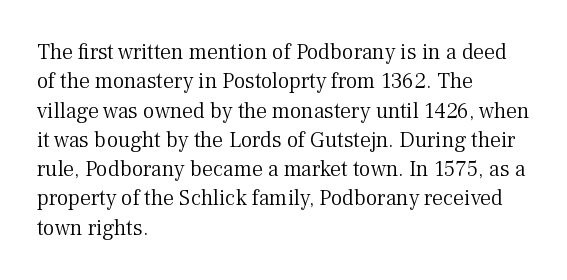
Caption: face not bold, strokes unweighted. Whoever set this chose a conventional vertical rhythm. This sample uses plain, unmodified letter spacing. The lettering stays uniformly vertical, giving the passage a roman look. Rule under the text: the space is simply empty.
